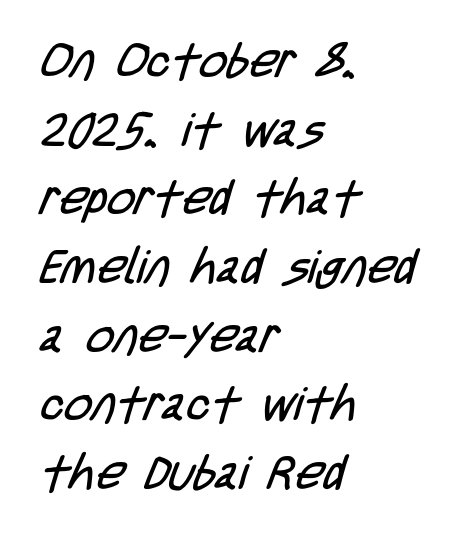
The block of text has a typical density, with ordinary space between rows. All the whitespace from short lines collects on the right. Underlining? Definitely not there. The cut favours lightness, reaching ordinary text weight at its darkest. Serif or sans? Sans — the stroke terminals are bare.
